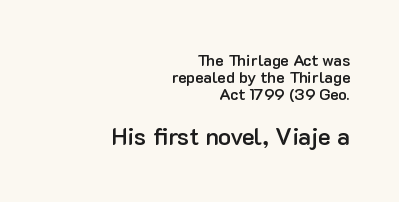
The compositor pushed each line to the right boundary. If you drew a line through each stem, it would be perfectly vertical. The glyphs are unaccompanied by any horizontal stroke below them. Each word holds together tightly as a unit, with standard inter-letter gaps. Vertically, the passage feels compressed, each row crowding the next.
